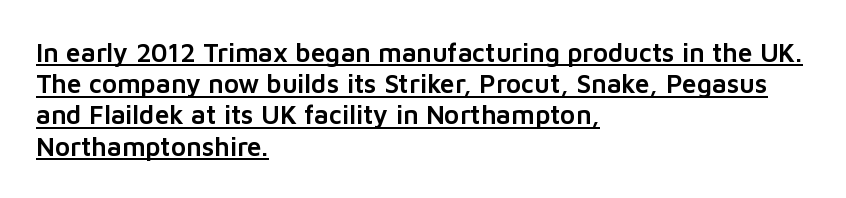
{"italic": "no", "underline": "yes", "align": "left", "line_spacing_ratio": 1.2, "letter_spacing": "normal", "letter_spacing_em": 0.0, "glyph_px": 26}
